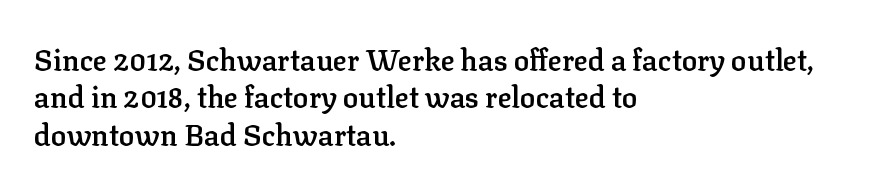
{"serif": "yes", "italic": "no", "bold": "semi", "weight": "semibold", "width": "normal", "stroke_contrast": "low", "x_height": "medium", "monospaced": "no", "underline": "no", "align": "left", "line_spacing": "normal", "line_spacing_ratio": 1.29, "letter_spacing": "normal", "letter_spacing_em": 0.0, "glyph_px": 29}
